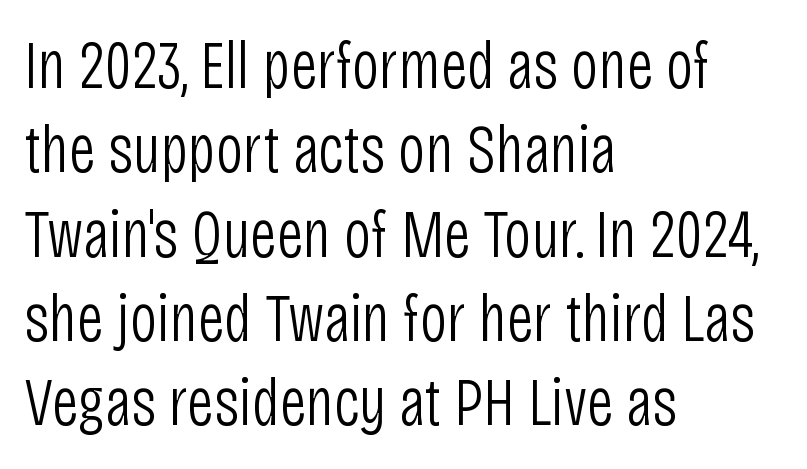
The image shows 68 px light, condensed sans-serif type, upright; set left-aligned, line spacing 1.24x, normal letter spacing, not underlined; low stroke contrast and a large x-height.
